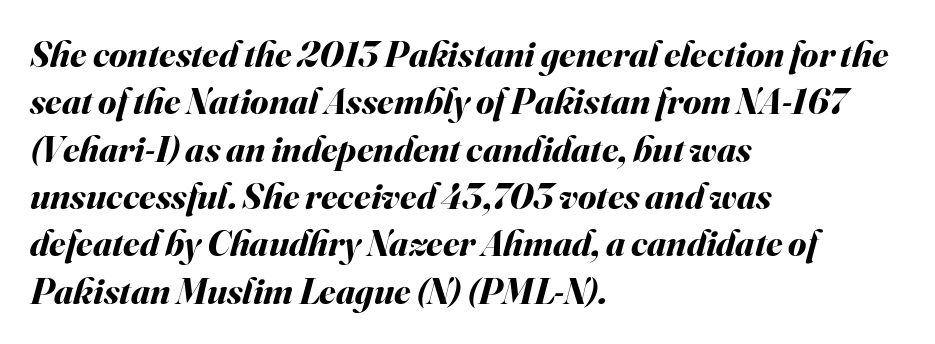
Q: Is the text bold? A: Yes.
Q: Is the text italic (slanted)? A: Yes, it leans right by about 16 degrees.
Q: Is the text underlined? A: No.
Q: How is the paragraph aligned? A: Left-aligned.
Q: Is the spacing between letters normal or unusually wide? A: Normal.
Q: Is the spacing between lines tight, normal or loose? A: Normal.
Q: Width (condensed, normal, or wide)? A: Normal.
Q: Stroke contrast? A: Medium.
Q: x-height? A: Small.
Q: Monospaced? A: No.
